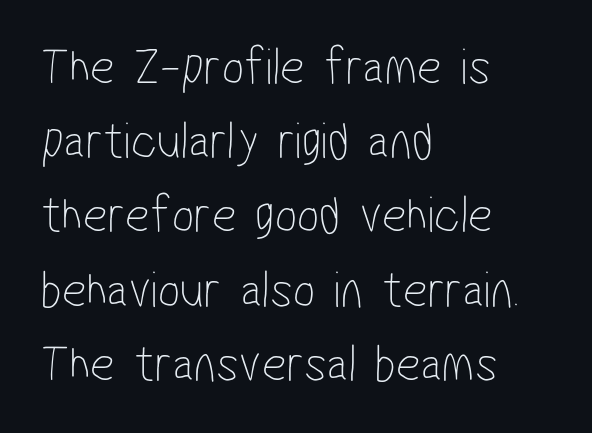
Standard letterfit; no display-style spreading of the glyphs. Quick note: underline off. You could not count columns in this text — the font is proportionally spaced. Interline gaps are of average width in this sample. These lines are composed in type without serifs. The rag falls on the right side of this text block.
